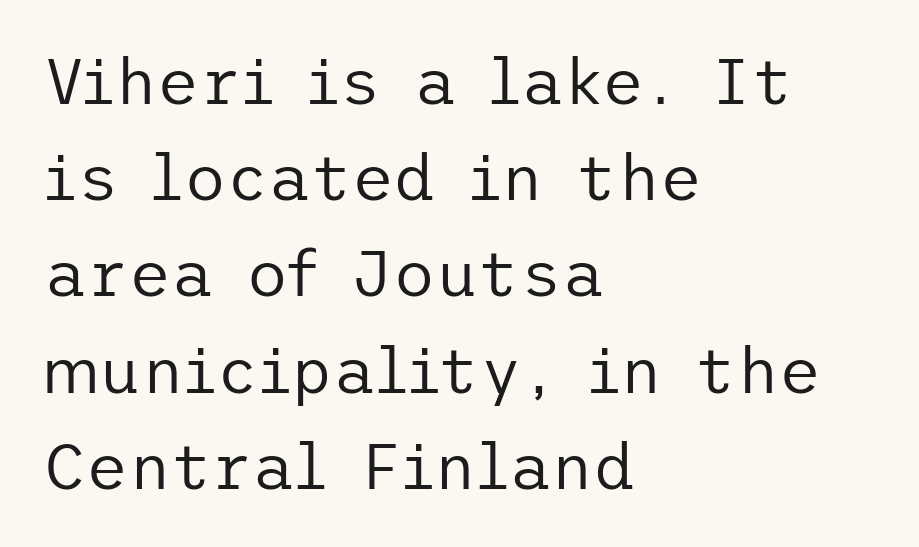
The image shows 65 px regular-weight sans-serif type, upright; set left-aligned, normal line spacing (1.48x), normal letter spacing, not underlined; low stroke contrast and a medium x-height.
